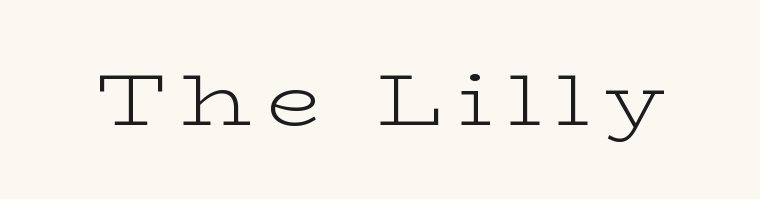
Note the varied advance widths — an 'i' is clearly narrower than an 'm'. The foot of each line stays bare and open. The glyphs in this specimen are seriffed. Does extra space separate the letters? Yes, quite a lot of it. Ordinary non-slanted type is in use. Stroke thickness stays within the range of a standard reading face or lighter.
